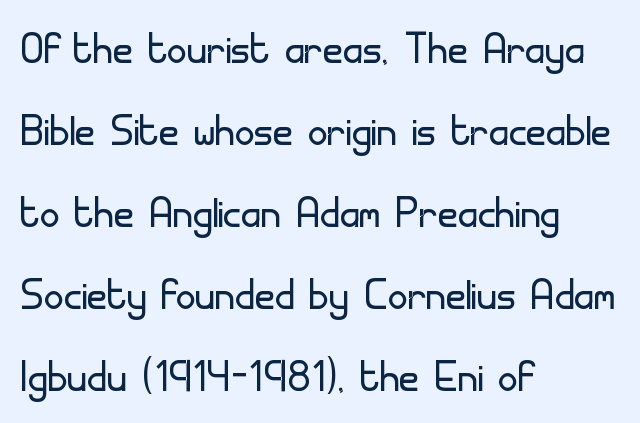
Q: Is the text bold? A: No.
Q: Is the text italic (slanted)? A: No, it is upright.
Q: Is the typeface a serif or a sans-serif typeface? A: Sans-serif.
Q: Is the text underlined? A: No.
Q: How is the paragraph aligned? A: Left-aligned.
Q: Is the spacing between letters normal or unusually wide? A: Normal.
Q: Is the spacing between lines tight, normal or loose? A: Normal.
Q: Width (condensed, normal, or wide)? A: Normal.
Q: Stroke contrast? A: Low.
Q: x-height? A: Small.
Q: Monospaced? A: No.
